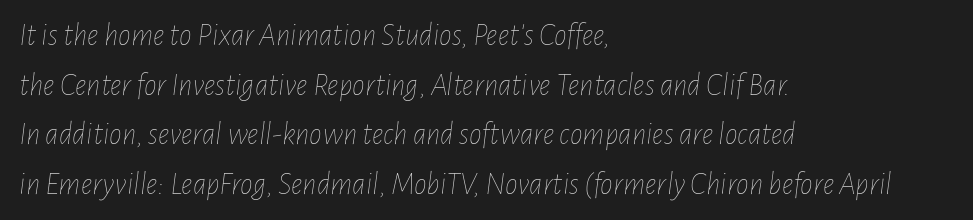
The image shows 32 px thin, condensed type, italic (leaning right); set left-aligned, normal line spacing (1.55x), normal letter spacing, not underlined; low stroke contrast and a medium x-height.
